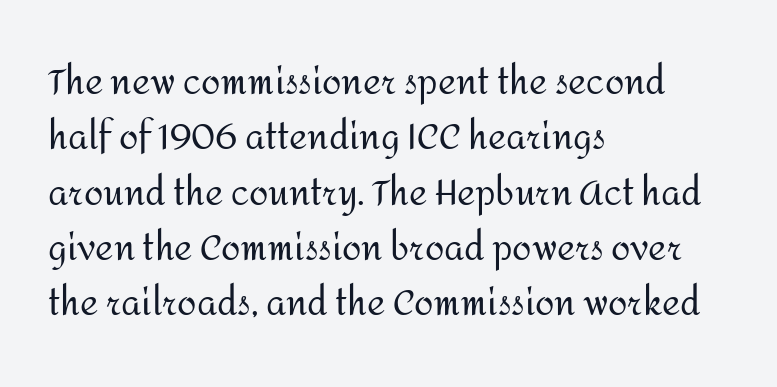
The image shows 35 px regular-weight sans-serif type, upright; set left-aligned, normal line spacing (1.58x), normal letter spacing, not underlined; medium stroke contrast and a medium x-height.
